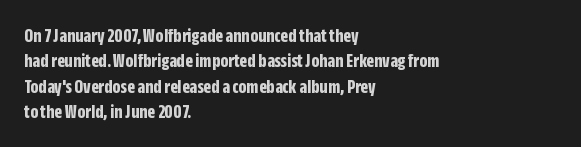
{"italic": "no", "bold": "yes", "underline": "no", "align": "left", "line_spacing": "normal", "line_spacing_ratio": 1.27, "letter_spacing": "normal", "letter_spacing_em": 0.0, "glyph_px": 20}
